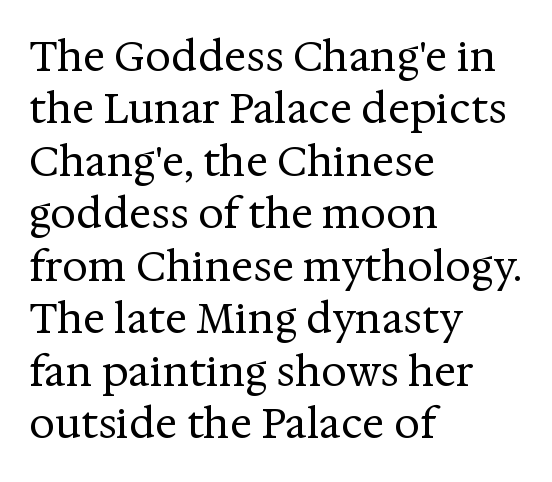
Q: Is the text bold? A: No.
Q: Is the text italic (slanted)? A: No, it is upright.
Q: Is the typeface a serif or a sans-serif typeface? A: Serif.
Q: Is the text underlined? A: No.
Q: How is the paragraph aligned? A: Left-aligned.
Q: Is the spacing between letters normal or unusually wide? A: Normal.
Q: Is the spacing between lines tight, normal or loose? A: Normal.
Q: Width (condensed, normal, or wide)? A: Normal.
Q: Stroke contrast? A: Medium.
Q: x-height? A: Medium.
Q: Monospaced? A: No.
